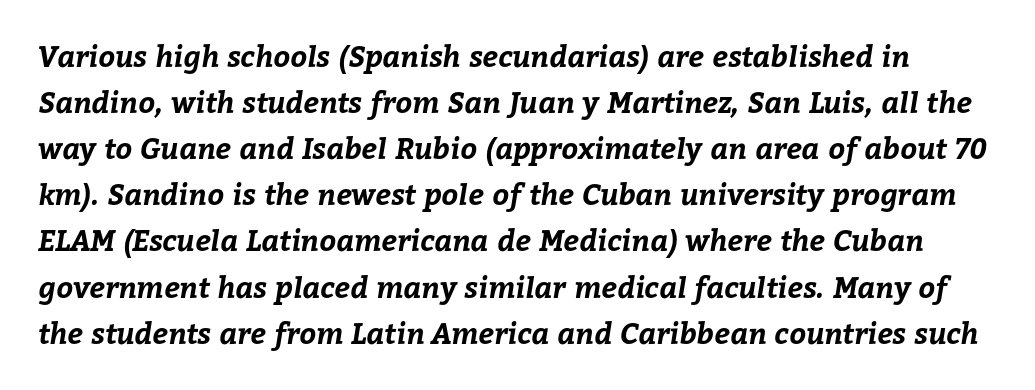
Heft: maximum for text — a bold. Glance below the letters and you will spot only blank space. Leading matches the norm, producing a regular column. Observe the ordinary spacing: letters are neighbours, not strangers. You could not count columns in this text — the font is proportionally spaced.
